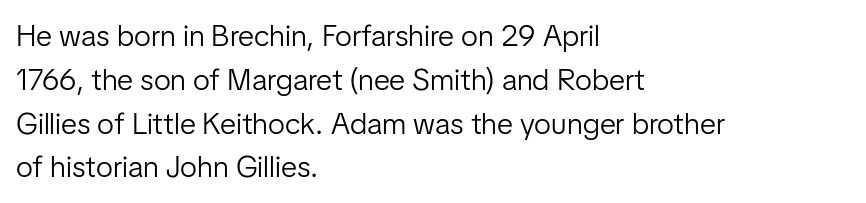
The image shows 30 px light sans-serif type, upright; set left-aligned, normal line spacing (1.46x), normal letter spacing, not underlined; low stroke contrast and a medium x-height.
